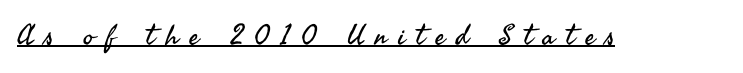
The image shows 28 px regular-weight sans-serif type; set unusually wide letter spacing (+0.4 em), underlined; medium stroke contrast and a small x-height.
